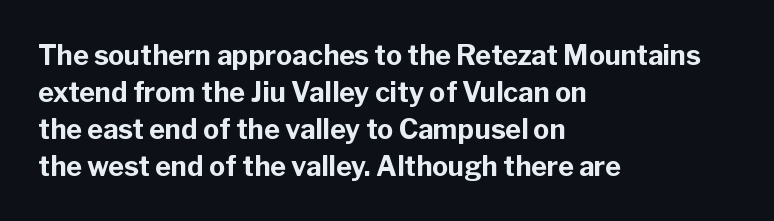
Q: Is the text bold? A: Yes.
Q: Is the text italic (slanted)? A: No, it is upright.
Q: Is the text underlined? A: No.
Q: How is the paragraph aligned? A: Left-aligned.
Q: Is the spacing between letters normal or unusually wide? A: Normal.
Q: Is the spacing between lines tight, normal or loose? A: Normal.
